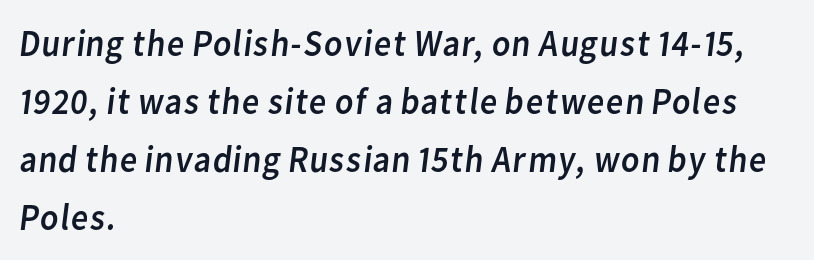
Q: Is the text bold? A: No.
Q: Is the typeface a serif or a sans-serif typeface? A: Sans-serif.
Q: Is the text underlined? A: No.
Q: How is the paragraph aligned? A: Left-aligned.
Q: Is the spacing between letters normal or unusually wide? A: Normal.
Q: Is the spacing between lines tight, normal or loose? A: Normal.
Q: Width (condensed, normal, or wide)? A: Normal.
Q: Stroke contrast? A: Low.
Q: x-height? A: Medium.
Q: Monospaced? A: No.
